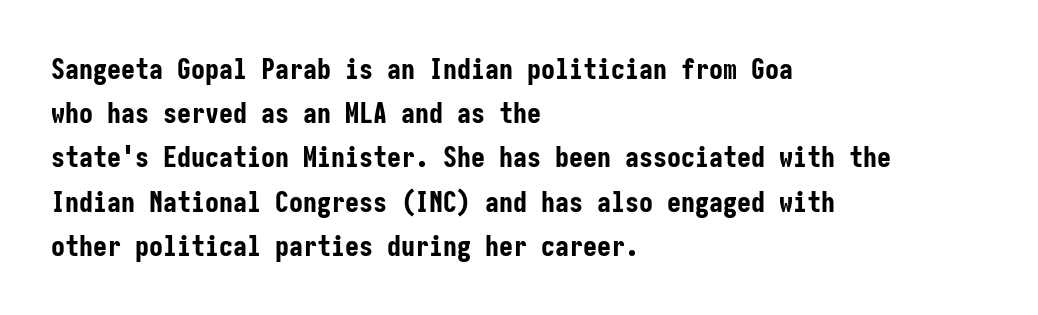
The letterforms sit shoulder to shoulder at normal distance. The vertical gap from one line to the next is medium. Visually the block forms a straight wall on the left and a jagged coastline on the right. Rendered with straight, roman letterforms.
